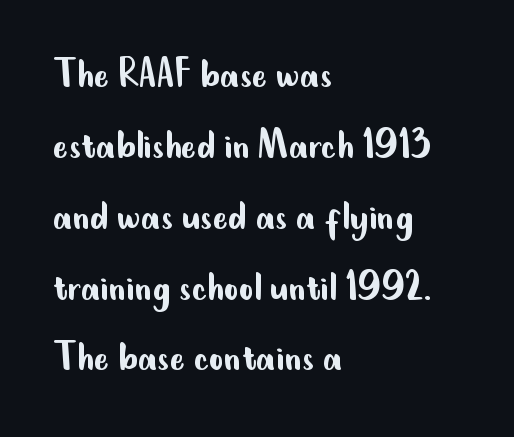
The image shows 46 px regular-weight, condensed sans-serif type, upright; set left-aligned, normal line spacing (1.54x), normal letter spacing, not underlined; low stroke contrast and a small x-height.
